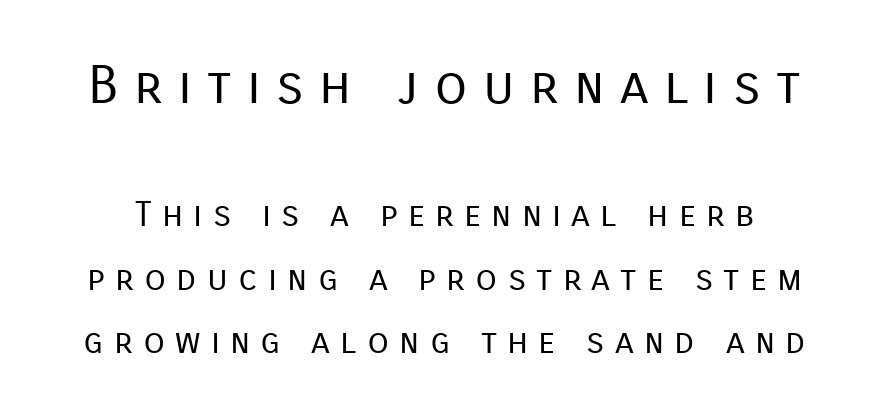
{"serif": "no", "italic": "no", "bold": "no", "weight": "regular", "width": "normal", "stroke_contrast": "low", "x_height": "medium", "monospaced": "no", "underline": "no", "line_spacing_ratio": 1.82, "letter_spacing": "wide", "letter_spacing_em": 0.29, "larger_block": "first", "size_ratio": 1.51, "glyph_px": 53}
